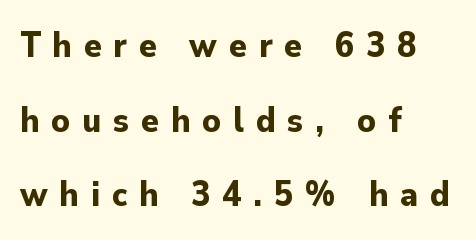
Q: Is the text bold? A: Yes.
Q: Is the text italic (slanted)? A: No, it is upright.
Q: Is the typeface a serif or a sans-serif typeface? A: Sans-serif.
Q: Is the text underlined? A: No.
Q: How is the paragraph aligned? A: Left-aligned.
Q: Is the spacing between letters normal or unusually wide? A: Unusually wide.
Q: Is the spacing between lines tight, normal or loose? A: Loose.
Q: Width (condensed, normal, or wide)? A: Normal.
Q: Stroke contrast? A: Low.
Q: x-height? A: Small.
Q: Monospaced? A: No.
